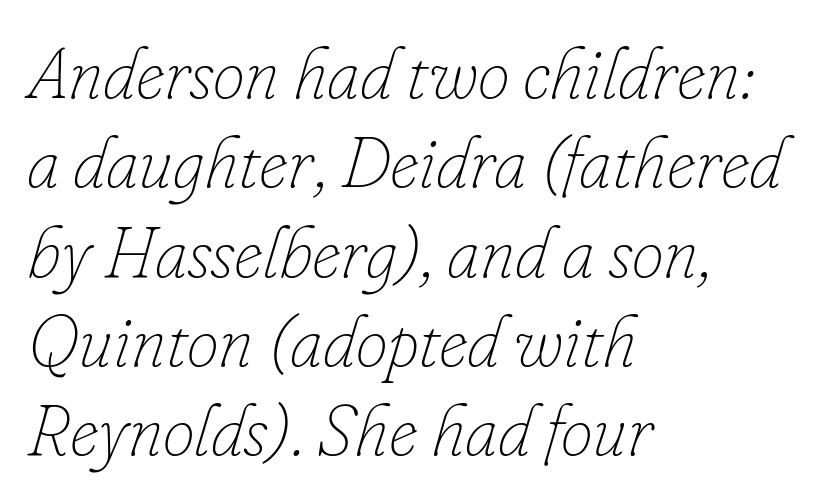
The image shows 72 px thin type, italic (leaning right); set left-aligned, line spacing 1.24x, normal letter spacing, not underlined; low stroke contrast and a small x-height.
